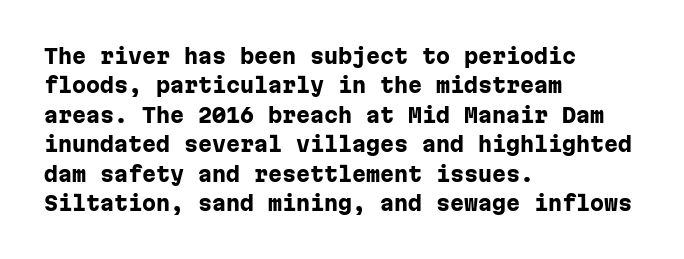
{"italic": "no", "bold": "yes", "underline": "no", "align": "left", "line_spacing": "normal", "line_spacing_ratio": 1.47, "letter_spacing": "normal", "letter_spacing_em": 0.0, "glyph_px": 20}
